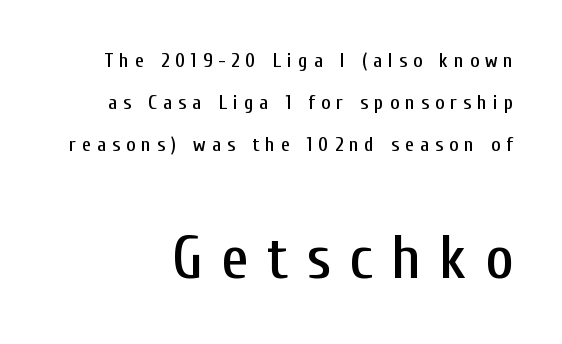
Q: Is the text italic (slanted)? A: No, it is upright.
Q: Is the typeface a serif or a sans-serif typeface? A: Sans-serif.
Q: Is the text underlined? A: No.
Q: How is the paragraph aligned? A: Right-aligned.
Q: Is the spacing between letters normal or unusually wide? A: Unusually wide.
Q: Is the spacing between lines tight, normal or loose? A: Loose.
Q: Which block of text is set in a larger size, the first (top) or the second (bottom)? A: The second (bottom) one.
Q: Width (condensed, normal, or wide)? A: Condensed.
Q: Stroke contrast? A: Low.
Q: x-height? A: Medium.
Q: Monospaced? A: No.
